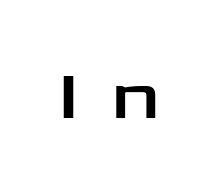
Q: Is the text italic (slanted)? A: No, it is upright.
Q: Is the typeface a serif or a sans-serif typeface? A: Sans-serif.
Q: Is the text underlined? A: No.
Q: Is the spacing between letters normal or unusually wide? A: Unusually wide.
Q: Width (condensed, normal, or wide)? A: Wide.
Q: Stroke contrast? A: Low.
Q: x-height? A: Medium.
Q: Monospaced? A: No.
